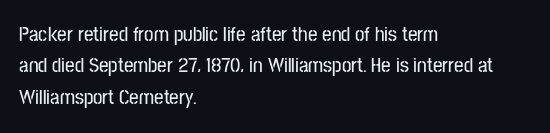
The image shows 21 px text type, upright; set left-aligned, normal line spacing (1.5x), normal letter spacing, not underlined.
